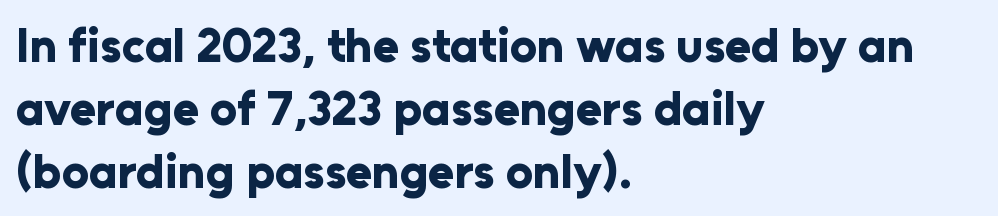
The image shows 48 px bold sans-serif type, upright; set left-aligned, normal line spacing (1.31x), normal letter spacing, not underlined; low stroke contrast and a medium x-height.
